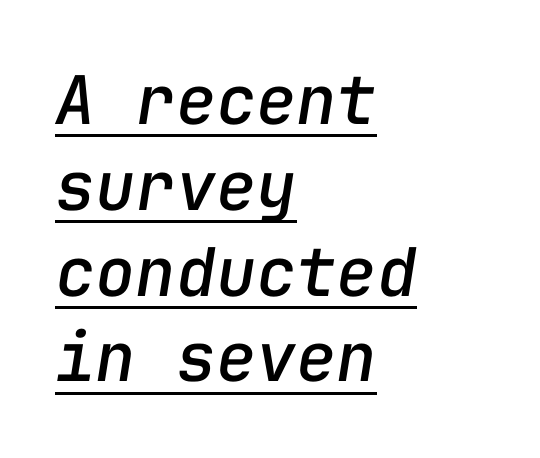
Q: Is the text italic (slanted)? A: Yes, it leans right by about 9 degrees.
Q: Is the text underlined? A: Yes.
Q: How is the paragraph aligned? A: Left-aligned.
Q: Is the spacing between letters normal or unusually wide? A: Normal.
Q: Is the spacing between lines tight, normal or loose? A: Normal.
Q: Width (condensed, normal, or wide)? A: Normal.
Q: Stroke contrast? A: Low.
Q: x-height? A: Medium.
Q: Monospaced? A: Yes.
